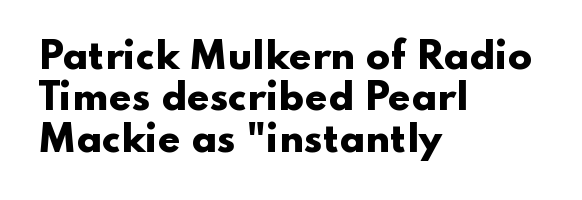
Q: Is the text bold? A: Yes.
Q: Is the text italic (slanted)? A: No, it is upright.
Q: Is the typeface a serif or a sans-serif typeface? A: Sans-serif.
Q: Is the text underlined? A: No.
Q: How is the paragraph aligned? A: Left-aligned.
Q: Is the spacing between letters normal or unusually wide? A: Normal.
Q: Is the spacing between lines tight, normal or loose? A: Tight.
Q: Width (condensed, normal, or wide)? A: Wide.
Q: Stroke contrast? A: Low.
Q: x-height? A: Small.
Q: Monospaced? A: No.
